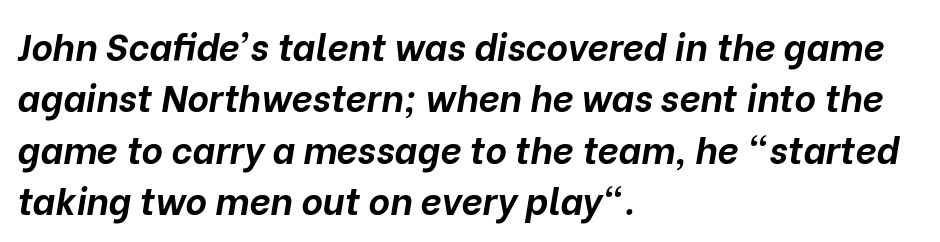
Just letters on the line, the space beneath them empty. The whole block is typeset with a tilt. Reading down the block, your eye returns to a fixed left position each line. The lines sit at an ordinary, default distance from one another. Observe the ordinary spacing: letters are neighbours, not strangers.
